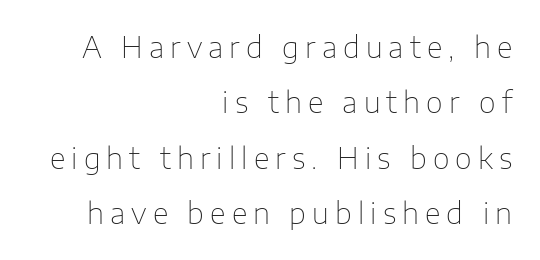
Q: Is the text bold? A: No.
Q: Is the text italic (slanted)? A: No, it is upright.
Q: Is the typeface a serif or a sans-serif typeface? A: Sans-serif.
Q: Is the text underlined? A: No.
Q: How is the paragraph aligned? A: Right-aligned.
Q: Is the spacing between letters normal or unusually wide? A: Unusually wide.
Q: Is the spacing between lines tight, normal or loose? A: Loose.
Q: Width (condensed, normal, or wide)? A: Normal.
Q: Stroke contrast? A: Low.
Q: x-height? A: Medium.
Q: Monospaced? A: No.
